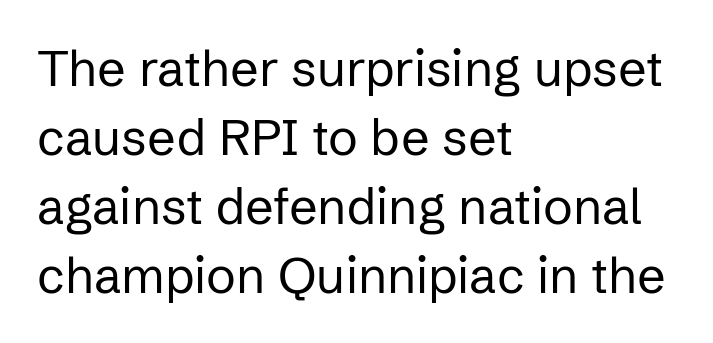
{"serif": "no", "italic": "no", "bold": "no", "weight": "regular", "width": "normal", "stroke_contrast": "low", "x_height": "medium", "monospaced": "no", "underline": "no", "align": "left", "line_spacing": "normal", "line_spacing_ratio": 1.38, "letter_spacing": "normal", "letter_spacing_em": 0.0, "glyph_px": 50}
